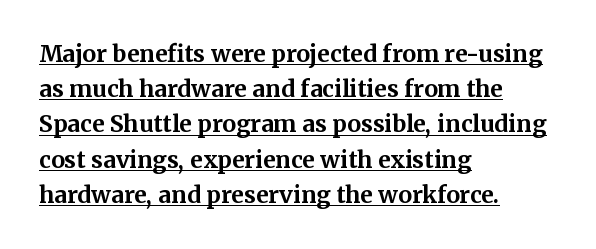
Each line of the rendering has a horizontal stroke beneath the glyphs. The leading is moderate, giving the passage an even texture. Short note: letters normally spaced. Italic? Not at all — the glyphs are vertical. A full-strength bold gives these letters their thick strokes. Which margin do the lines hug? The left one — the right edge is uneven.
